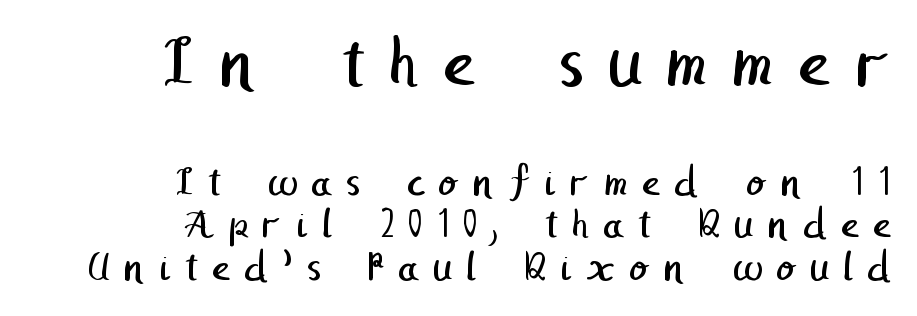
The image shows 76 px regular-weight sans-serif type; set right-aligned, tight line spacing (0.98x), unusually wide letter spacing (+0.32 em), not underlined; the first (top) block is 1.77x larger; low stroke contrast and a medium x-height.
